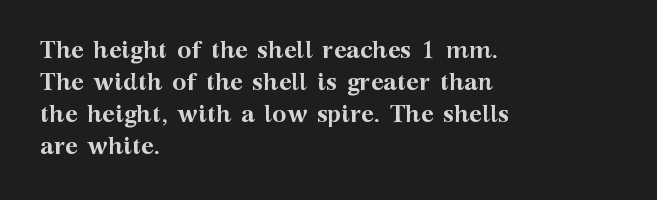
The image shows 24 px bold type, upright; set left-aligned, normal line spacing (1.34x), normal letter spacing, not underlined.
